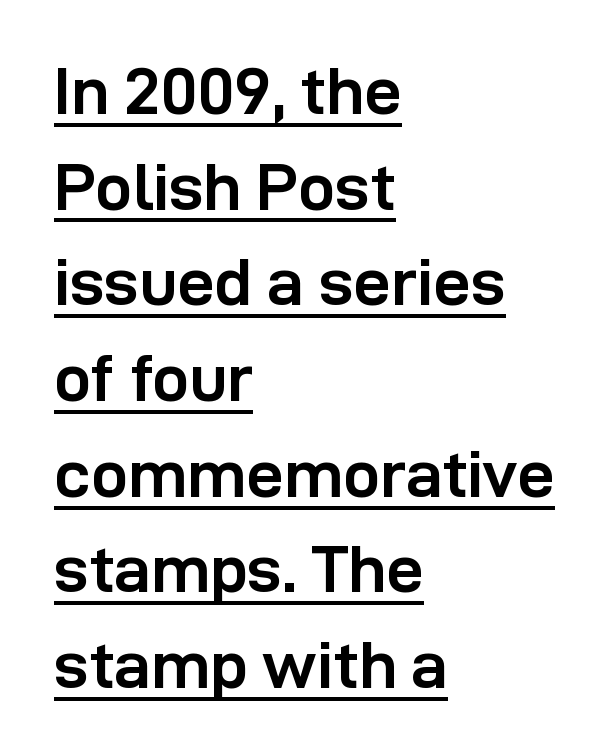
{"serif": "no", "italic": "no", "bold": "yes", "weight": "semibold", "width": "normal", "stroke_contrast": "low", "x_height": "medium", "monospaced": "no", "underline": "yes", "align": "left", "line_spacing": "normal", "line_spacing_ratio": 1.45, "letter_spacing": "normal", "letter_spacing_em": 0.0, "glyph_px": 66}
